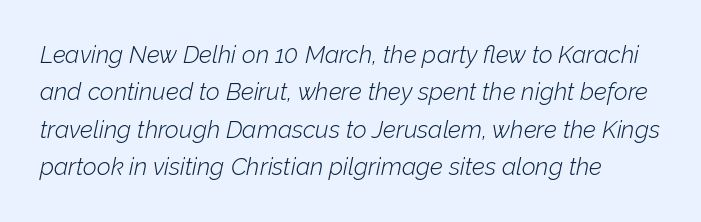
{"italic": "yes", "lean": "right", "slant_degrees": 12, "bold": "no", "underline": "no", "line_spacing": "normal", "line_spacing_ratio": 1.56, "letter_spacing": "normal", "letter_spacing_em": 0.0, "glyph_px": 24}
